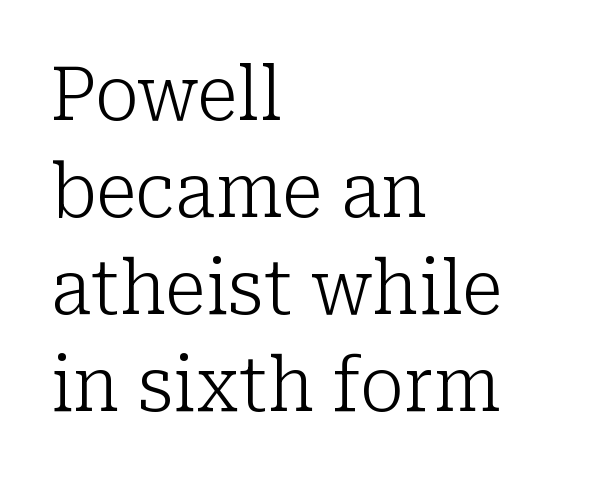
The passage shown has conventional tracking throughout. Tall strokes in this sample are plumb rather than angled. Anything drawn beneath the words? Only blank space. Horizontal alignment here is leftward, the default for most running prose. Look at the bottom of the vertical strokes: they flare into serifs here. The characters are drawn with everyday or finer stroke widths.
